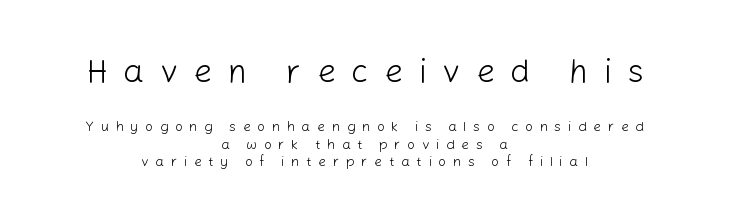
The image shows 33 px light sans-serif type, upright; set centered, normal line spacing (1.28x), unusually wide letter spacing (+0.47 em), not underlined; the first (top) block is 2.36x larger; low stroke contrast and a medium x-height.
